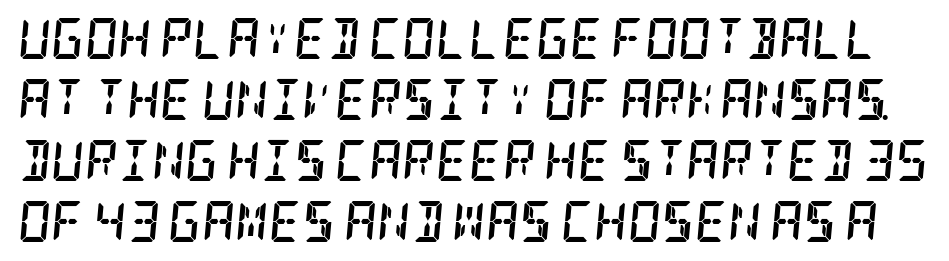
Successive baselines arrive at the customary interval. The passage shown leans; its letterforms are oblique. The sample has been set heavy, in full bold. These lines are composed in type with serifs.
